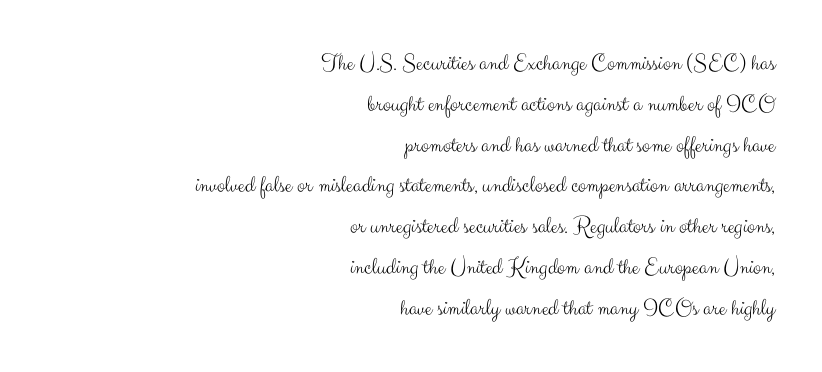
The image shows 24 px text type; set right-aligned, normal line spacing (1.7x), normal letter spacing, not underlined.
